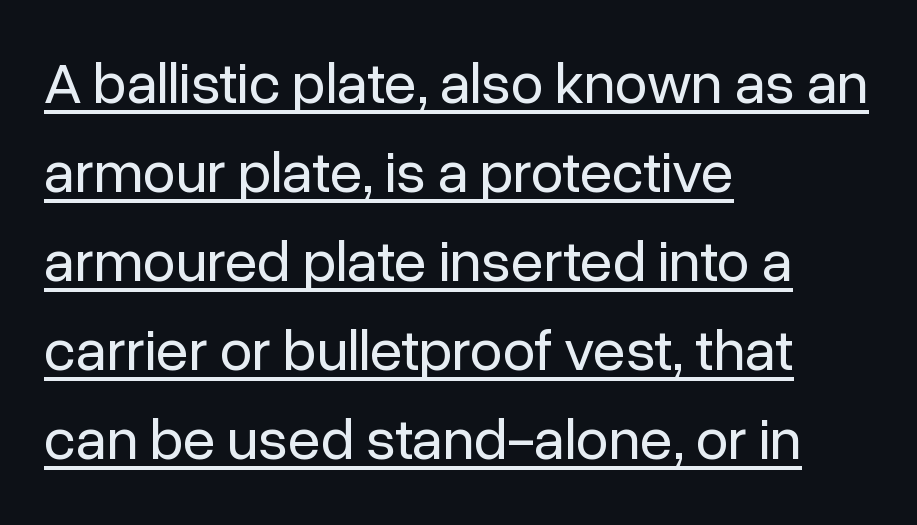
Leftover space on each line is placed entirely after the last word. Posture: straight, roman, zero tilt. The letters carry no serifs — their stems end cleanly without finishing strokes. Decoration check: the copy is underlined. The passage shown has conventional tracking throughout. Is this a fixed-width face? No — the glyphs have proportional, varying widths.
